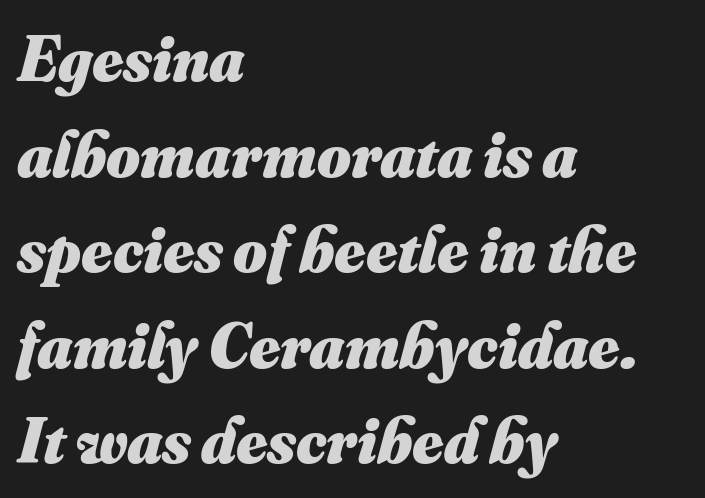
The image shows 65 px heavy type; set left-aligned, normal line spacing (1.47x), normal letter spacing, not underlined; medium stroke contrast and a small x-height.
